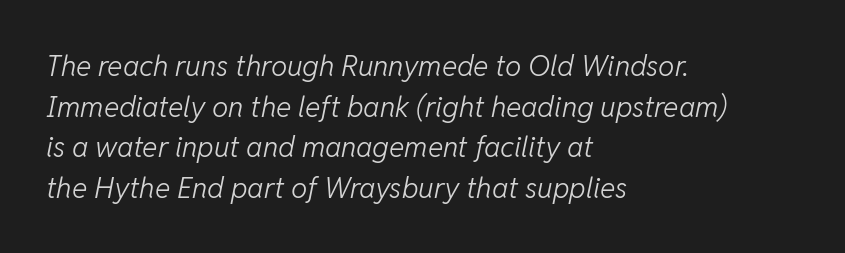
The image shows 29 px light type, italic (leaning right); set left-aligned, normal line spacing (1.4x), normal letter spacing, not underlined; low stroke contrast and a medium x-height.
